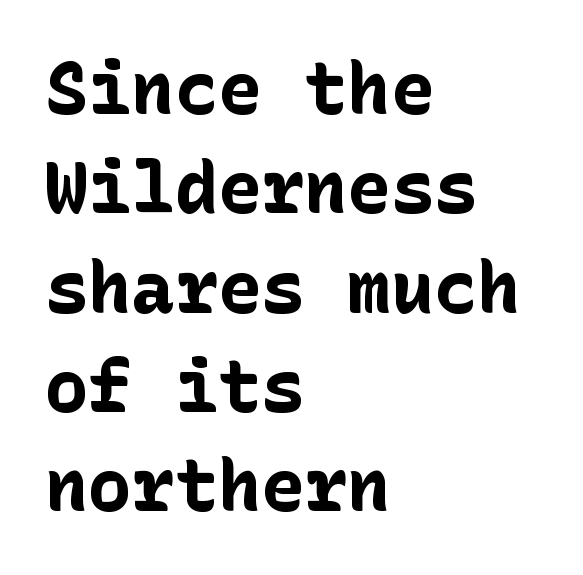
The image shows 72 px bold sans-serif type, upright; set left-aligned, normal line spacing (1.38x), normal letter spacing, not underlined; low stroke contrast and a medium x-height.
